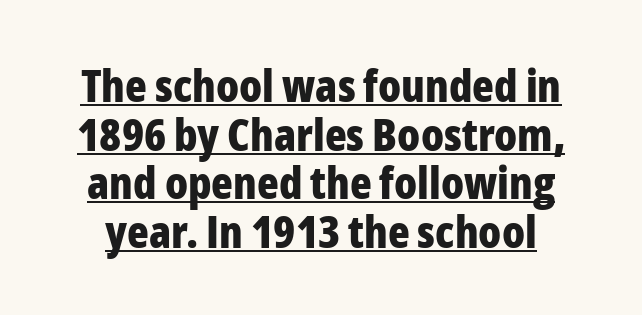
The image shows 45 px bold, condensed sans-serif type, upright; set tight line spacing (1.08x), normal letter spacing, underlined; low stroke contrast and a medium x-height.
